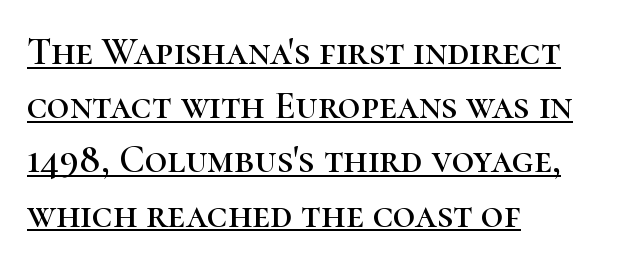
The image shows 39 px serif type, upright; set left-aligned, normal line spacing (1.39x), normal letter spacing, underlined; high stroke contrast and a medium x-height.
